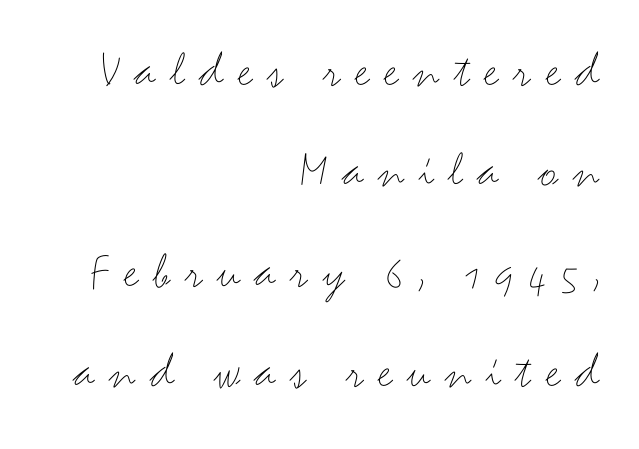
The strokes carry an ordinary text weight at most. The rendering shows plain stroke endings on the letterforms — a sans-serif design. Every row of glyphs terminates at an identical x-position on the right. Is this a fixed-width face? No — the glyphs have proportional, varying widths.
